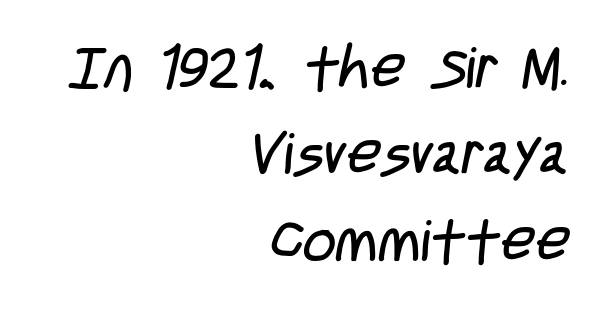
The image shows 58 px regular-weight, condensed sans-serif type; set right-aligned, normal line spacing (1.49x), normal letter spacing, not underlined; low stroke contrast and a large x-height.
